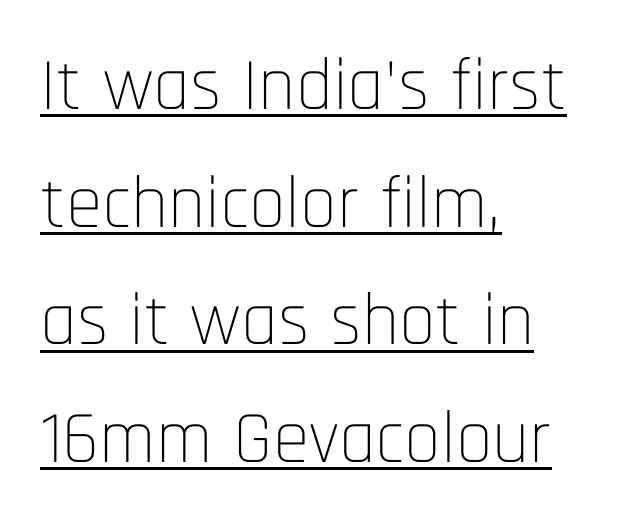
The image shows 74 px thin, condensed sans-serif type, upright; set left-aligned, normal line spacing (1.59x), normal letter spacing, underlined; low stroke contrast and a large x-height.
